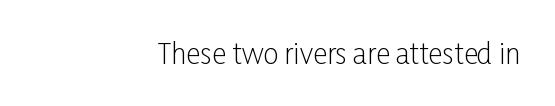
You can tell from the bare stems that sans-serif type was used. Stems here are at most as thick as an everyday book face. In terms of letterspacing, this is plain default setting. Typeset ragged left — the right edge is the straight one.
